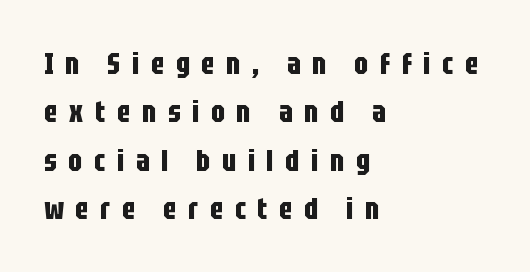
This block has exactly the height ordinary leading produces. Do the characters align in a grid? No, the font is proportional. The characters look thick and weighty, a clear bold. Descenders are the only things crossing below the line. Each line starts at the same left margin while the right side varies.
